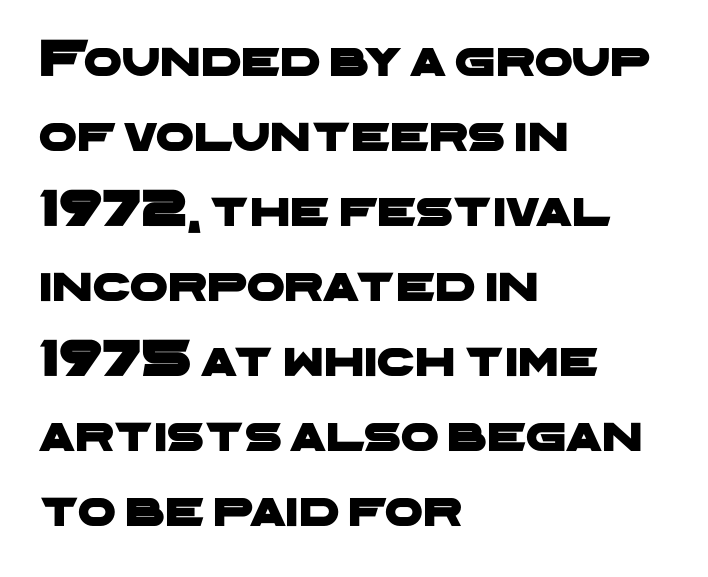
{"serif": "no", "width": "wide", "stroke_contrast": "low", "x_height": "medium", "monospaced": "no", "underline": "no", "align": "left", "line_spacing": "normal", "line_spacing_ratio": 1.39, "letter_spacing": "normal", "letter_spacing_em": 0.0, "glyph_px": 54}
